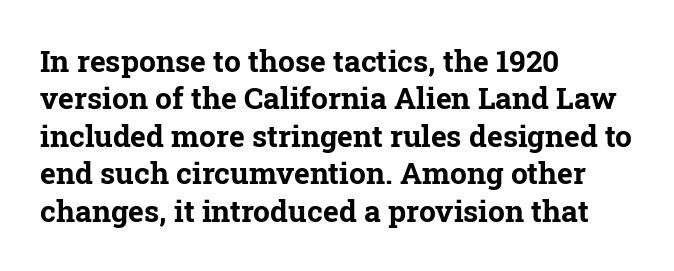
The image shows 30 px bold serif type, upright; set left-aligned, normal line spacing (1.25x), normal letter spacing, not underlined; low stroke contrast and a medium x-height.
